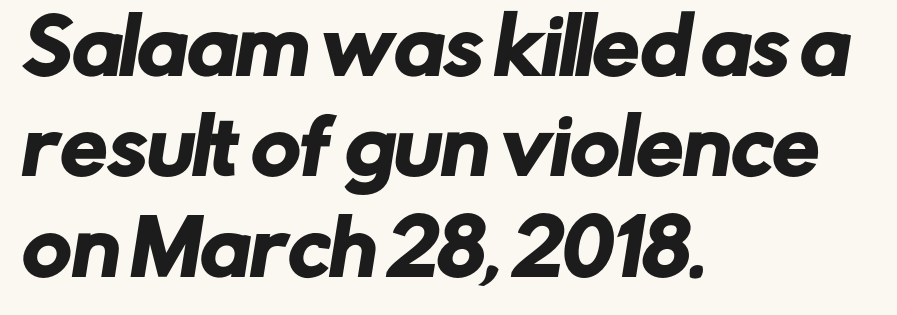
{"serif": "no", "width": "normal", "stroke_contrast": "low", "x_height": "medium", "monospaced": "no", "underline": "no", "align": "left", "line_spacing": "normal", "line_spacing_ratio": 1.34, "letter_spacing": "normal", "letter_spacing_em": 0.0, "glyph_px": 75}
